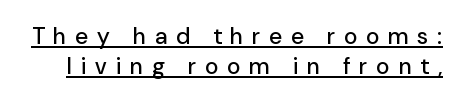
Interline gaps are of average width in this sample. Students, note that the glyphs here are deliberately spaced far apart. The rendering uses the underline text-decoration. The axis of the letterforms is exactly vertical.
